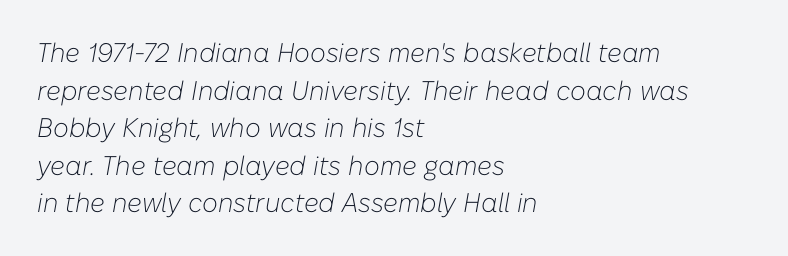
Visually the block forms a straight wall on the left and a jagged coastline on the right. The space beneath each line is pristine and unruled. Nothing unusual about the tracking: characters are spaced as the font intends. Caption: face not bold, strokes unweighted. There's an unmistakable incline to the writing here. Regarding leading, the lines here are spaced in the standard way.
